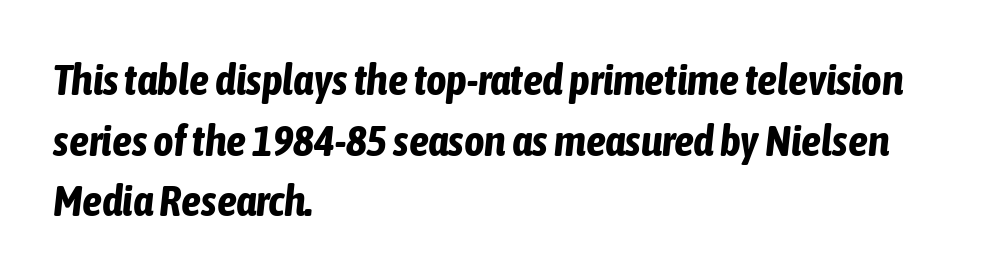
Q: Is the text bold? A: Yes.
Q: Is the text italic (slanted)? A: Yes, it leans right by about 6 degrees.
Q: Is the text underlined? A: No.
Q: How is the paragraph aligned? A: Left-aligned.
Q: Is the spacing between letters normal or unusually wide? A: Normal.
Q: Is the spacing between lines tight, normal or loose? A: Normal.
Q: Width (condensed, normal, or wide)? A: Condensed.
Q: Stroke contrast? A: Low.
Q: x-height? A: Medium.
Q: Monospaced? A: No.
